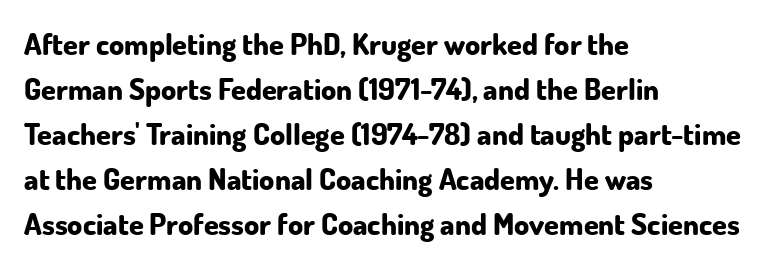
Varying glyph widths throughout — classic text-font behaviour. Honestly, there is no underline to notice here at all. Notice how descenders clear the ascenders below comfortably — that's standard leading. The font family rendered here belongs to the sans-serif group. This is the regular roman posture of the typeface.
